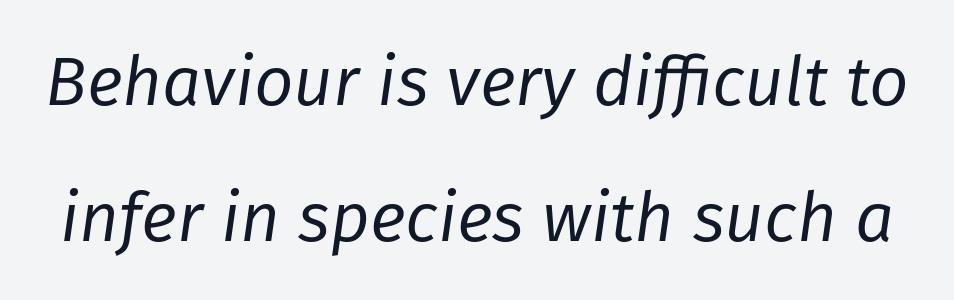
Q: Is the text bold? A: No.
Q: Is the text italic (slanted)? A: Yes, it leans right by about 8 degrees.
Q: Is the text underlined? A: No.
Q: Is the spacing between letters normal or unusually wide? A: Normal.
Q: Is the spacing between lines tight, normal or loose? A: Loose.
Q: Width (condensed, normal, or wide)? A: Normal.
Q: Stroke contrast? A: Low.
Q: x-height? A: Medium.
Q: Monospaced? A: No.
